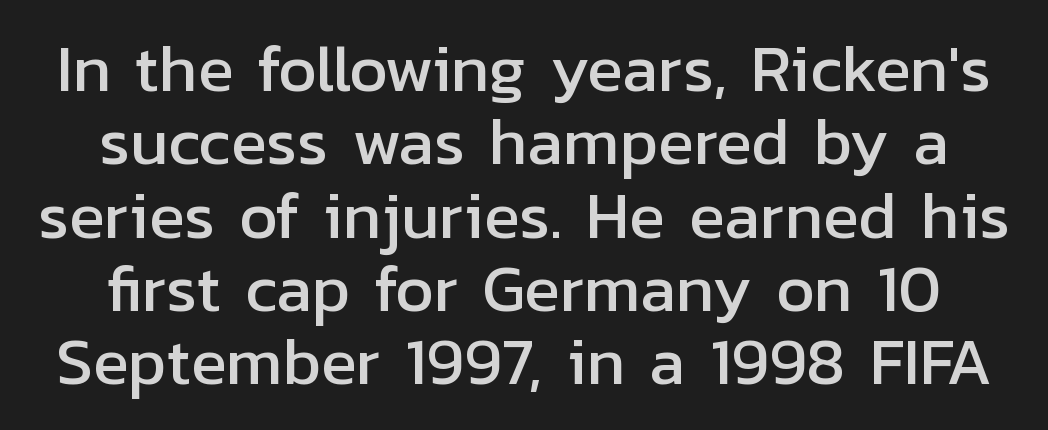
Q: Is the text italic (slanted)? A: No, it is upright.
Q: Is the typeface a serif or a sans-serif typeface? A: Sans-serif.
Q: Is the text underlined? A: No.
Q: How is the paragraph aligned? A: Centered.
Q: Is the spacing between letters normal or unusually wide? A: Normal.
Q: Is the spacing between lines tight, normal or loose? A: Tight.
Q: Width (condensed, normal, or wide)? A: Normal.
Q: Stroke contrast? A: Low.
Q: x-height? A: Medium.
Q: Monospaced? A: No.
